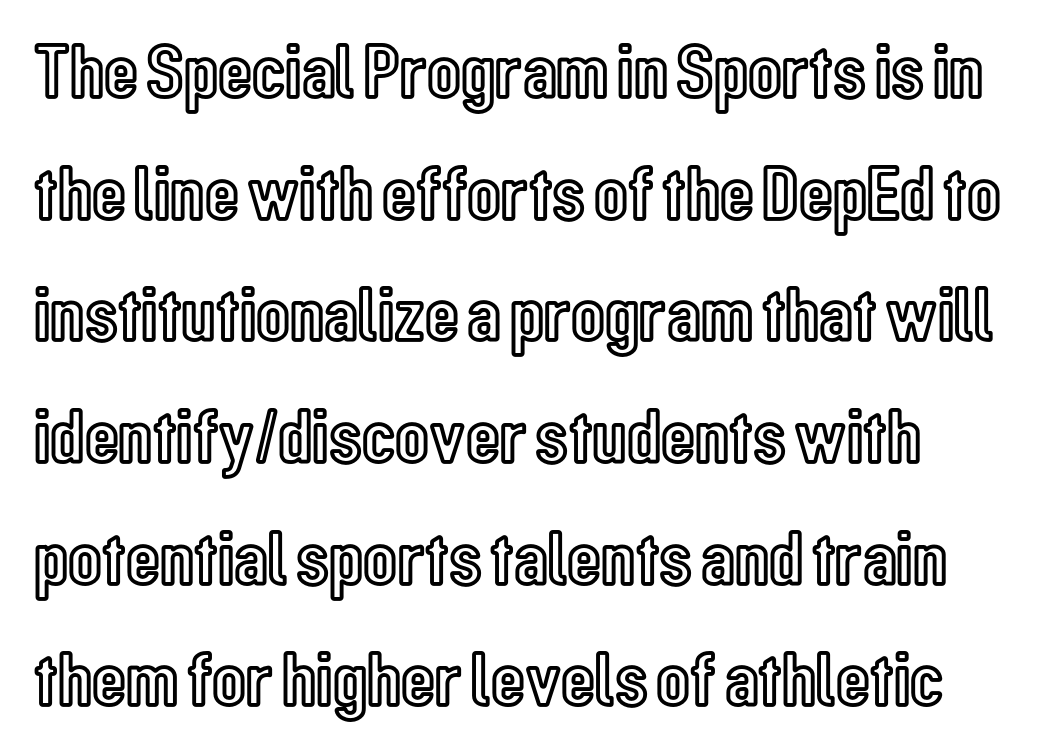
The designer left line spacing at the default. A bare baseline throughout the passage. Proportional: the letters do not fall into vertical columns. The typography opts for an upright posture over an oblique one.
